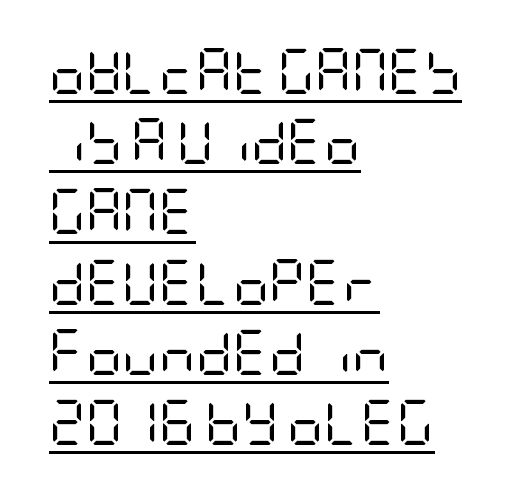
Honestly, the letter spacing is just normal — you wouldn't notice it. A quiet, ordinary-to-light weight characterises the typeface. No italicization has been applied; the sample stays upright. The lettering is marked with a stroke running underneath it. The type family on display is of the sans-serif kind.
